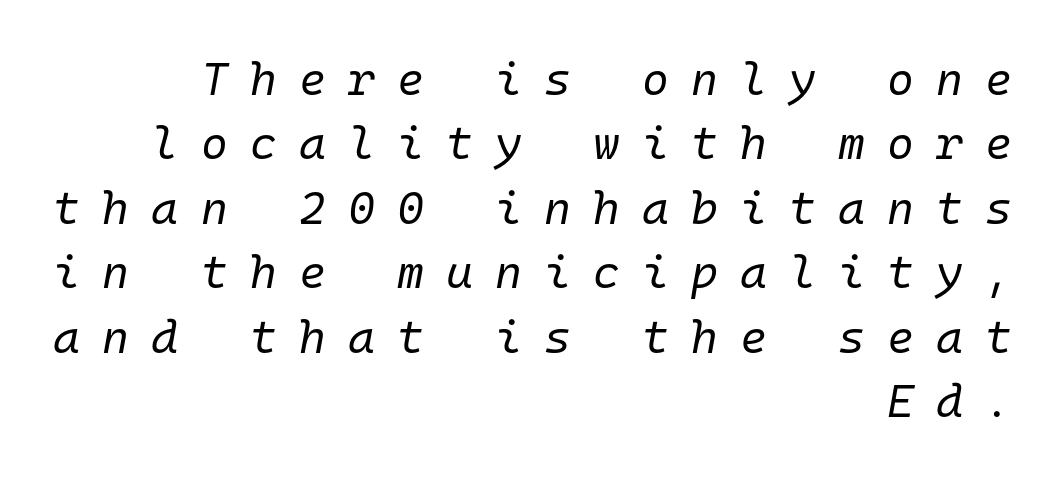
The image shows 46 px regular-weight type, italic (leaning right), monospaced; set right-aligned, normal line spacing (1.4x), unusually wide letter spacing (+0.48 em), not underlined; low stroke contrast and a medium x-height.
